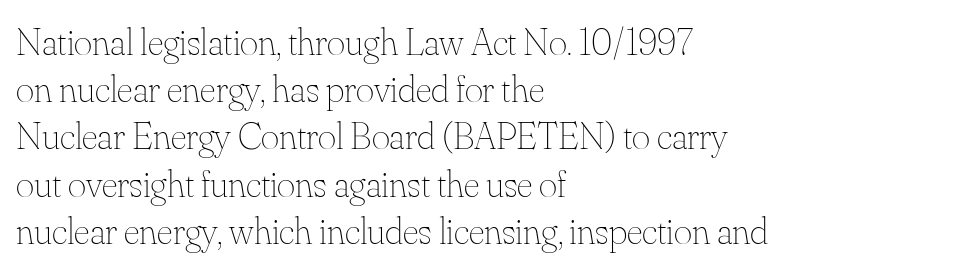
The passage shown is not bold in any degree. This is the regular roman posture of the typeface. Between one letter and the next there's only the usual sliver of space. Has an underline been added? It has not.
